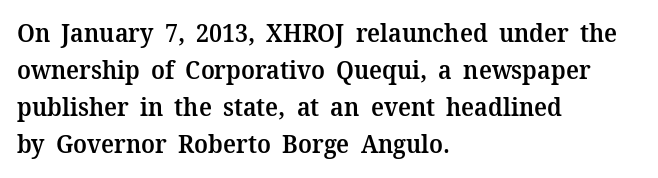
Posture: upright roman. The string is rendered with underlining switched off. Layout note: lines flush left. The line texture is even and compact thanks to regular tracking.
